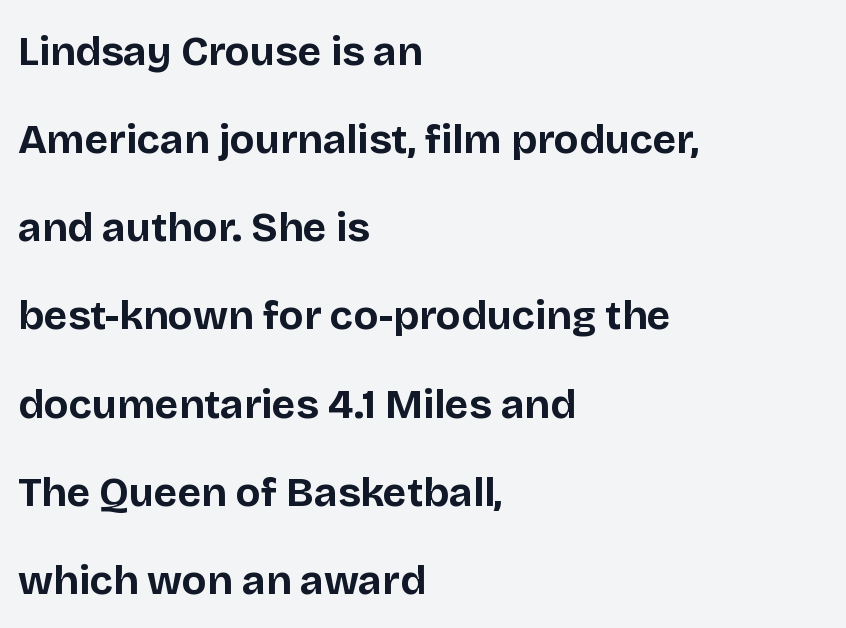
The typesetter chose a ragged-right arrangement here. Standard letterfit; no display-style spreading of the glyphs. Serif or sans? Sans — the stroke terminals are bare. The characters look thick and weighty, a clear bold. Vertical strokes here are truly vertical. Spacing verdict: proportional, widths tailored to each character.
